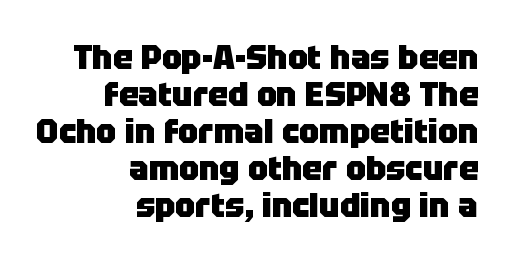
Q: Is the text bold? A: Yes.
Q: Is the text italic (slanted)? A: No, it is upright.
Q: Is the typeface a serif or a sans-serif typeface? A: Sans-serif.
Q: Is the text underlined? A: No.
Q: How is the paragraph aligned? A: Right-aligned.
Q: Is the spacing between letters normal or unusually wide? A: Normal.
Q: Is the spacing between lines tight, normal or loose? A: Tight.
Q: Width (condensed, normal, or wide)? A: Normal.
Q: Stroke contrast? A: Low.
Q: x-height? A: Large.
Q: Monospaced? A: No.
